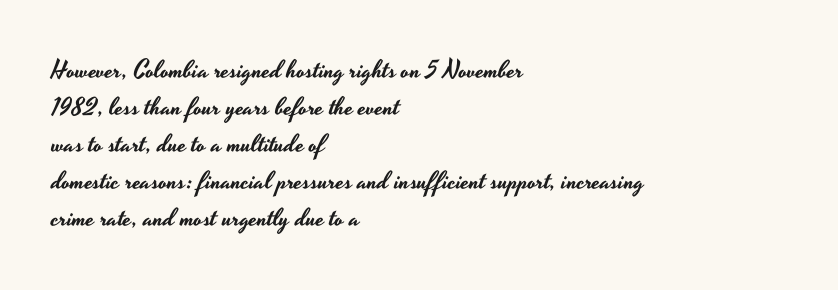
Q: Is the text italic (slanted)? A: Yes.
Q: Is the text underlined? A: No.
Q: How is the paragraph aligned? A: Left-aligned.
Q: Is the spacing between letters normal or unusually wide? A: Normal.
Q: Is the spacing between lines tight, normal or loose? A: Normal.
